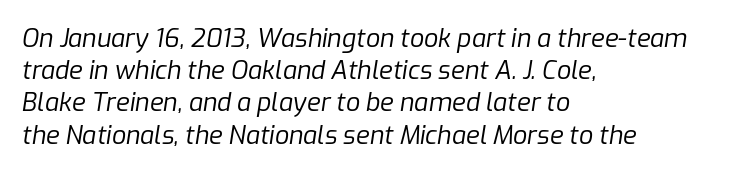
Q: Is the text bold? A: No.
Q: Is the text italic (slanted)? A: Yes, it leans right by about 9 degrees.
Q: Is the text underlined? A: No.
Q: How is the paragraph aligned? A: Left-aligned.
Q: Is the spacing between letters normal or unusually wide? A: Normal.
Q: Is the spacing between lines tight, normal or loose? A: Normal.
